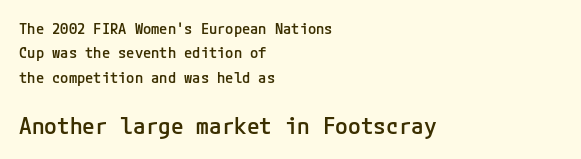
The image shows 23 px text type, upright; set left-aligned, normal line spacing (1.63x), normal letter spacing, not underlined; the second (bottom) block is 1.53x larger.
